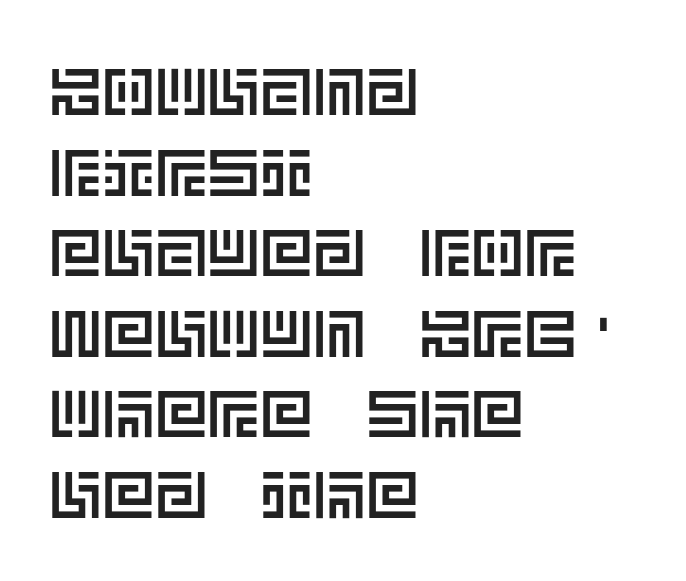
Does the lettering tilt? It doesn't — this is upright. Descender tails drop into unmarked territory. Look at the tracking — it's just the regular setting, nothing added. Horizontal alignment here is leftward, the default for most running prose.
